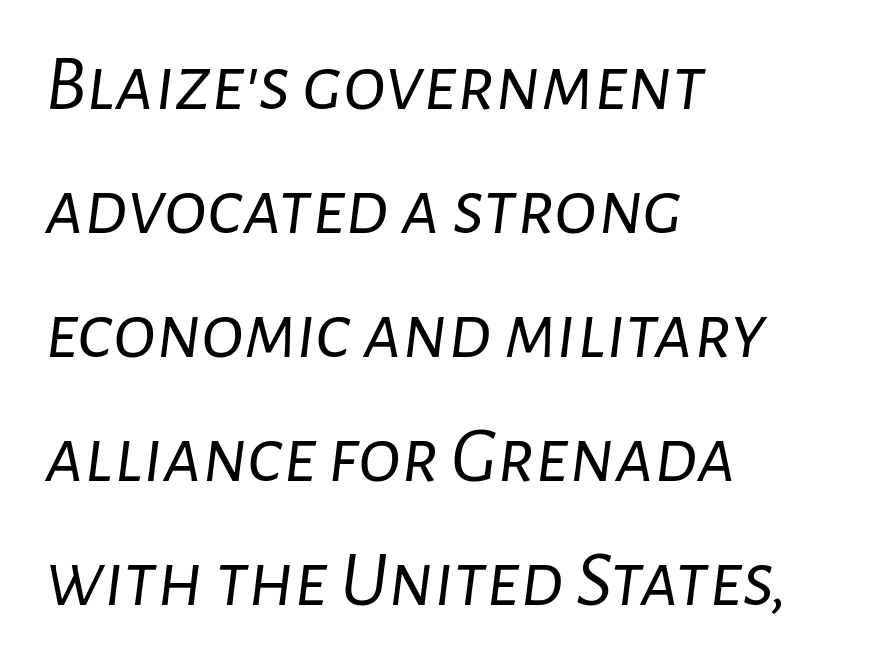
The image shows 80 px light type, italic (leaning right); set left-aligned, normal line spacing (1.55x), normal letter spacing, not underlined; low stroke contrast and a medium x-height.
